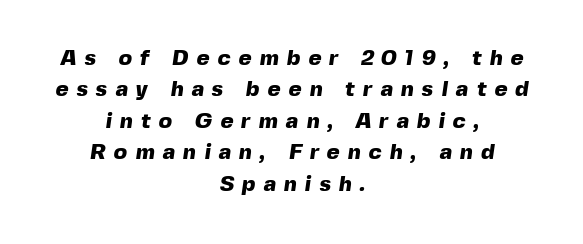
Q: Is the text bold? A: Yes.
Q: Is the text underlined? A: No.
Q: How is the paragraph aligned? A: Centered.
Q: Is the spacing between letters normal or unusually wide? A: Unusually wide.
Q: Is the spacing between lines tight, normal or loose? A: Normal.
